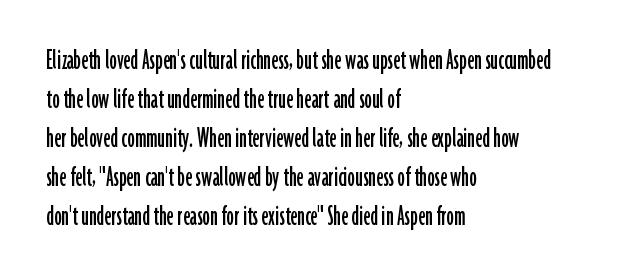
{"serif": "no", "italic": "no", "width": "condensed", "stroke_contrast": "low", "x_height": "medium", "monospaced": "no", "underline": "no", "align": "left", "line_spacing": "normal", "line_spacing_ratio": 1.3, "letter_spacing": "normal", "letter_spacing_em": 0.0, "glyph_px": 30}
